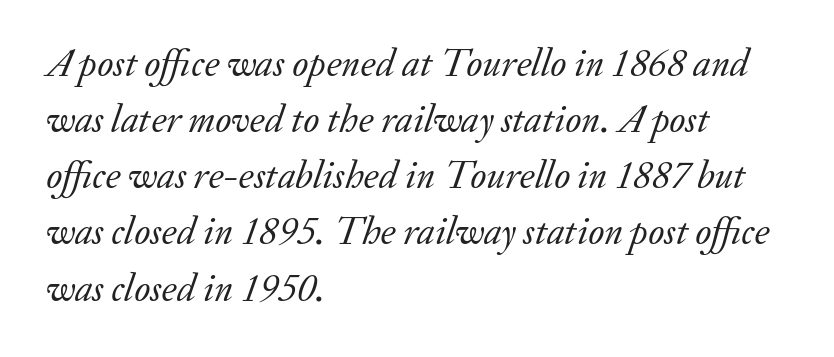
The image shows 39 px regular-weight serif type, italic (leaning right); set left-aligned, normal line spacing (1.44x), normal letter spacing, not underlined; low stroke contrast and a small x-height.
